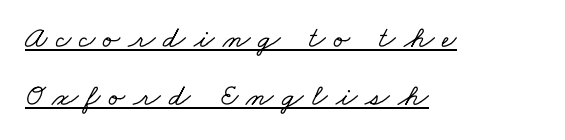
{"serif": "yes", "width": "wide", "stroke_contrast": "low", "x_height": "small", "monospaced": "no", "underline": "yes", "align": "left", "line_spacing_ratio": 1.87, "letter_spacing": "wide", "letter_spacing_em": 0.27, "glyph_px": 31}
